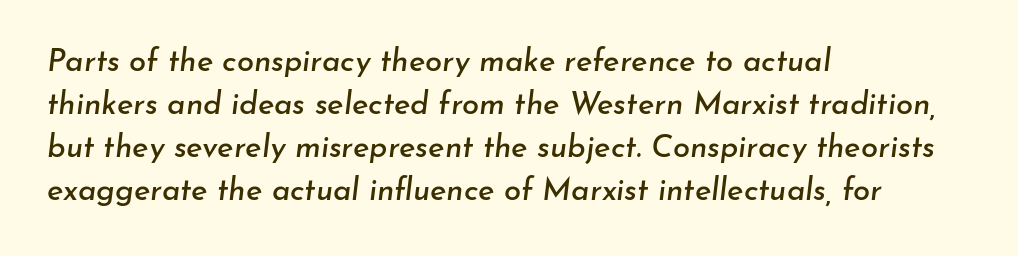
Proportional: the letters do not fall into vertical columns. Slant detected: the letters are inclined. Decoration check: the copy has no underline. Is there much room between lines? A standard amount, neither cramped nor airy. The compositor pushed each line to the left boundary.
